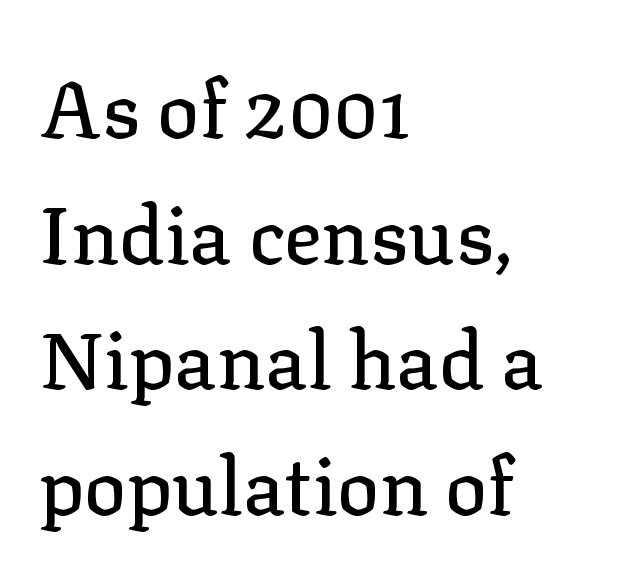
Q: Is the text italic (slanted)? A: No, it is upright.
Q: Is the typeface a serif or a sans-serif typeface? A: Serif.
Q: Is the text underlined? A: No.
Q: How is the paragraph aligned? A: Left-aligned.
Q: Is the spacing between letters normal or unusually wide? A: Normal.
Q: Is the spacing between lines tight, normal or loose? A: Normal.
Q: Width (condensed, normal, or wide)? A: Normal.
Q: Stroke contrast? A: Low.
Q: x-height? A: Medium.
Q: Monospaced? A: No.
